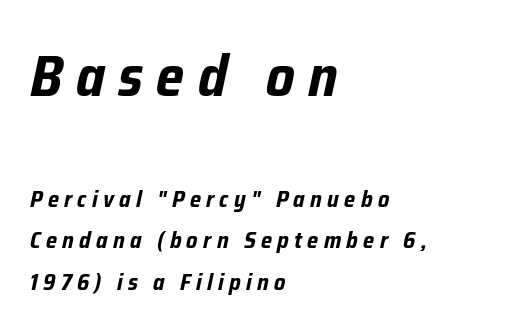
Q: Is the text bold? A: Yes.
Q: Is the text italic (slanted)? A: Yes, it leans right by about 12 degrees.
Q: Is the text underlined? A: No.
Q: How is the paragraph aligned? A: Left-aligned.
Q: Is the spacing between letters normal or unusually wide? A: Unusually wide.
Q: Which block of text is set in a larger size, the first (top) or the second (bottom)? A: The first (top) one.
Q: Width (condensed, normal, or wide)? A: Condensed.
Q: Stroke contrast? A: Low.
Q: x-height? A: Medium.
Q: Monospaced? A: No.
